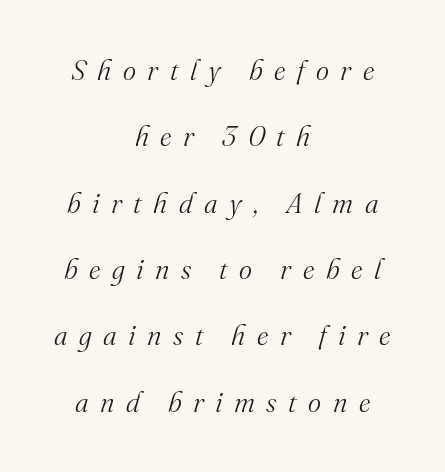
The rag falls on both sides of this text block equally. The characters are drawn with everyday or finer stroke widths. Varying glyph widths throughout — classic text-font behaviour. Characters are canted at an angle relative to the baseline's perpendicular.
